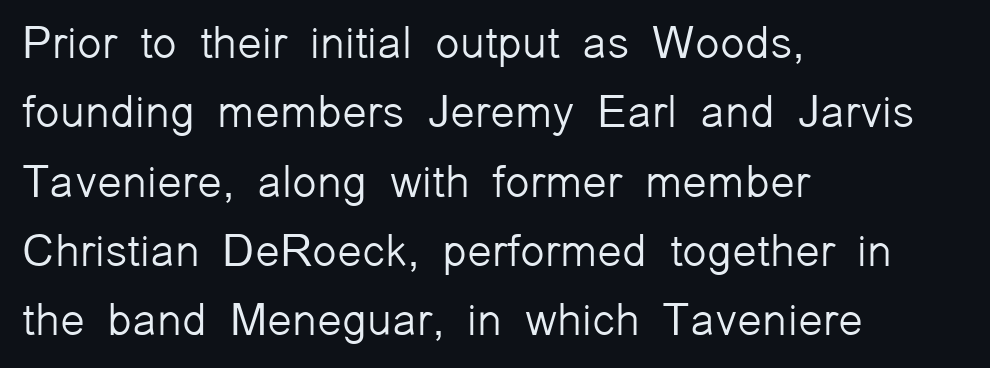
The image shows 45 px light sans-serif type, upright; set left-aligned, normal line spacing (1.54x), normal letter spacing, not underlined; low stroke contrast and a medium x-height.
